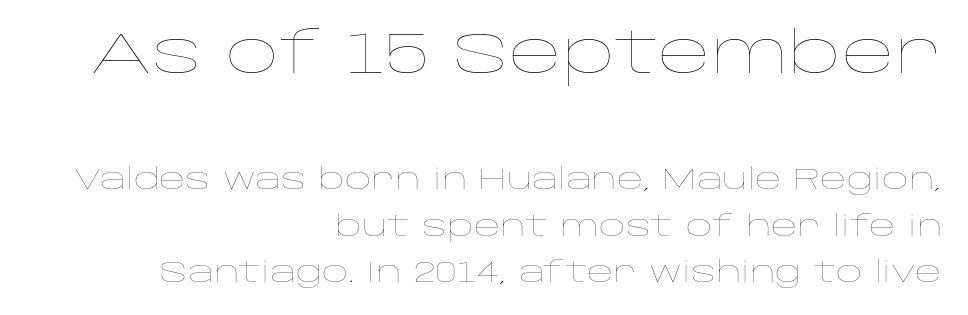
The image shows 58 px thin, wide type, upright; set right-aligned, normal line spacing (1.6x), normal letter spacing, not underlined; the first (top) block is 2.0x larger; low stroke contrast and a large x-height.
